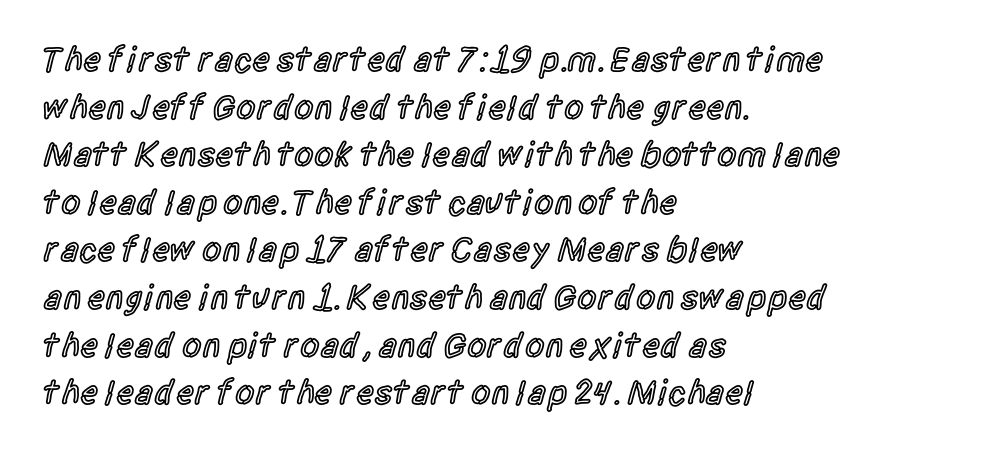
The image shows 35 px semibold, condensed sans-serif type; set left-aligned, normal line spacing (1.36x), normal letter spacing, not underlined; a large x-height.
